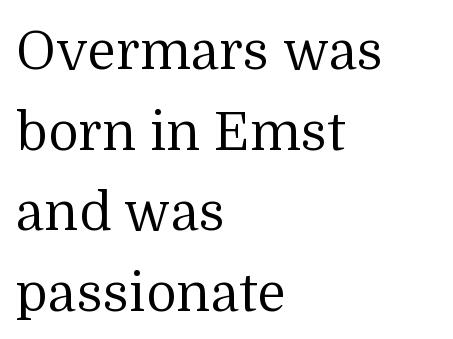
Q: Is the text bold? A: No.
Q: Is the text italic (slanted)? A: No, it is upright.
Q: Is the typeface a serif or a sans-serif typeface? A: Serif.
Q: Is the text underlined? A: No.
Q: How is the paragraph aligned? A: Left-aligned.
Q: Is the spacing between letters normal or unusually wide? A: Normal.
Q: Is the spacing between lines tight, normal or loose? A: Normal.
Q: Width (condensed, normal, or wide)? A: Normal.
Q: Stroke contrast? A: Medium.
Q: x-height? A: Medium.
Q: Monospaced? A: No.
